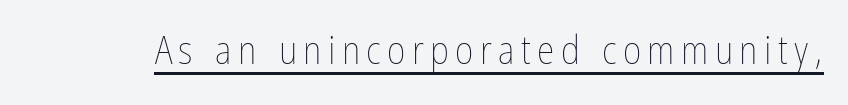
Varying glyph widths throughout — classic text-font behaviour. The letterforms sit at book weight or below. In terms of posture, this sample is upright. Like a heading marked for emphasis, these lines bear an underscore.
